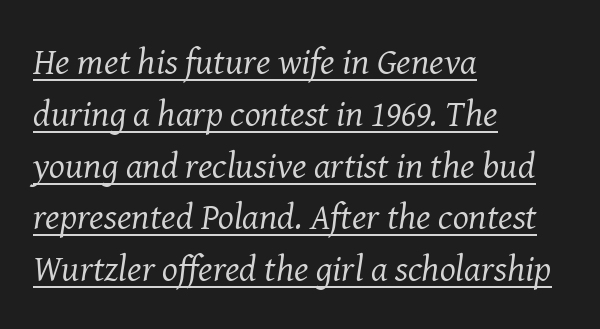
Spacing between characters is what you'd get straight out of the box. The letters look calm and open, with moderate or lighter stems. The string is rendered with underlining switched on. The leading is moderate, giving the passage an even texture.
